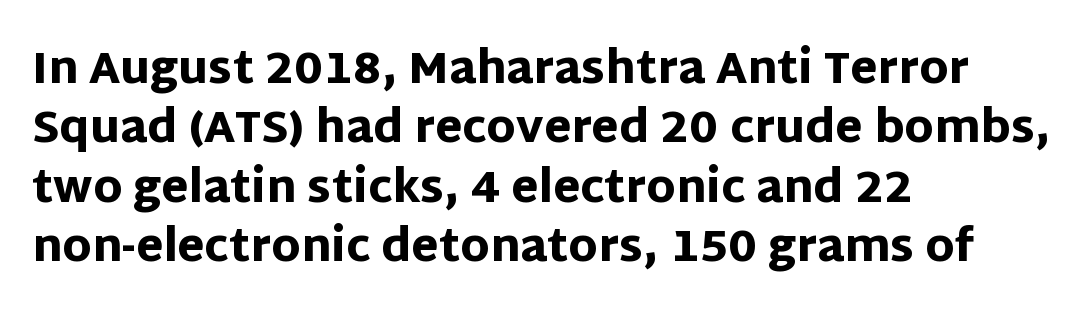
The type is set solid horizontally, with unmodified tracking. The letters carry no serifs — their stems end cleanly without finishing strokes. These lines are rendered in a variable-pitch font. Notice how the passage keeps a crisp vertical edge on the left only. Plain, unruled lines of type.
